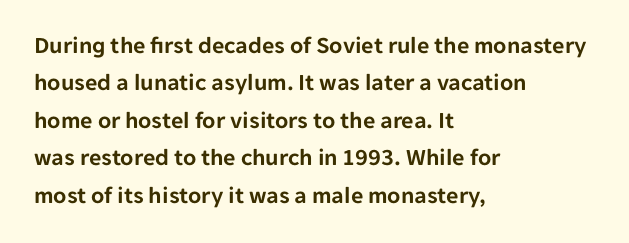
The image shows 24 px text type, upright; set left-aligned, normal line spacing (1.56x), normal letter spacing, not underlined.
